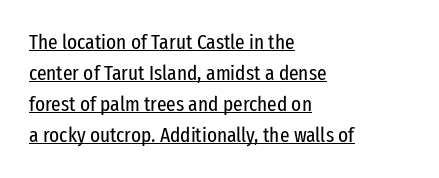
{"italic": "no", "bold": "no", "underline": "yes", "align": "left", "line_spacing": "normal", "line_spacing_ratio": 1.48, "letter_spacing": "normal", "letter_spacing_em": 0.0, "glyph_px": 21}
